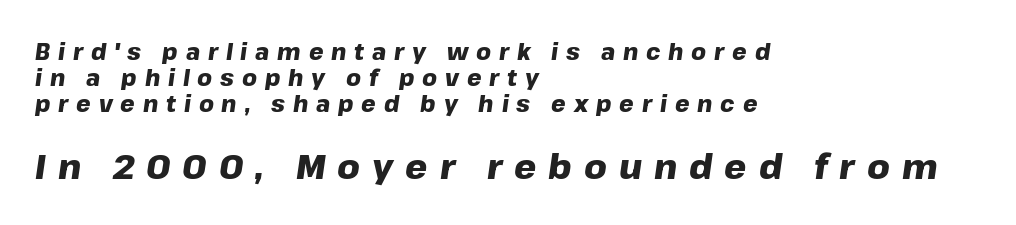
The image shows 35 px heavy type, italic (leaning right); set left-aligned, tight line spacing (1.13x), unusually wide letter spacing (+0.34 em), not underlined; the second (bottom) block is 1.52x larger; low stroke contrast and a medium x-height.
